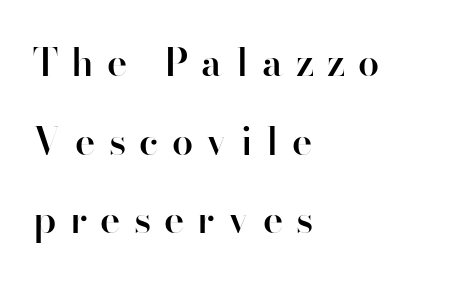
Q: Is the text bold? A: Semi-bold.
Q: Is the text italic (slanted)? A: No, it is upright.
Q: Is the typeface a serif or a sans-serif typeface? A: Sans-serif.
Q: Is the text underlined? A: No.
Q: How is the paragraph aligned? A: Left-aligned.
Q: Is the spacing between letters normal or unusually wide? A: Unusually wide.
Q: Is the spacing between lines tight, normal or loose? A: Loose.
Q: Width (condensed, normal, or wide)? A: Normal.
Q: Stroke contrast? A: High.
Q: x-height? A: Small.
Q: Monospaced? A: No.
